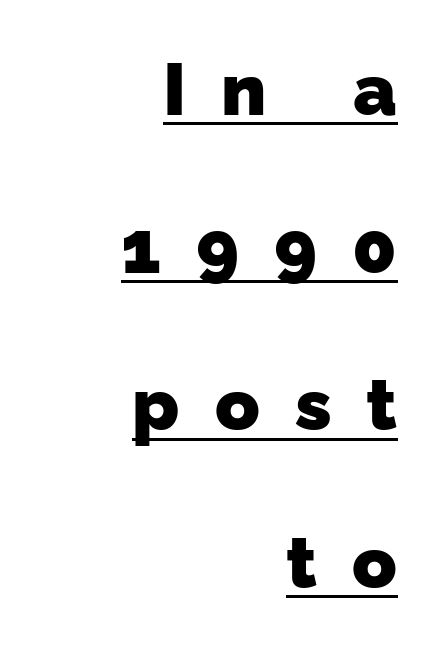
Q: Is the text bold? A: Yes.
Q: Is the typeface a serif or a sans-serif typeface? A: Sans-serif.
Q: Is the text underlined? A: Yes.
Q: How is the paragraph aligned? A: Right-aligned.
Q: Is the spacing between letters normal or unusually wide? A: Unusually wide.
Q: Is the spacing between lines tight, normal or loose? A: Loose.
Q: Width (condensed, normal, or wide)? A: Normal.
Q: Stroke contrast? A: Low.
Q: x-height? A: Medium.
Q: Monospaced? A: No.
